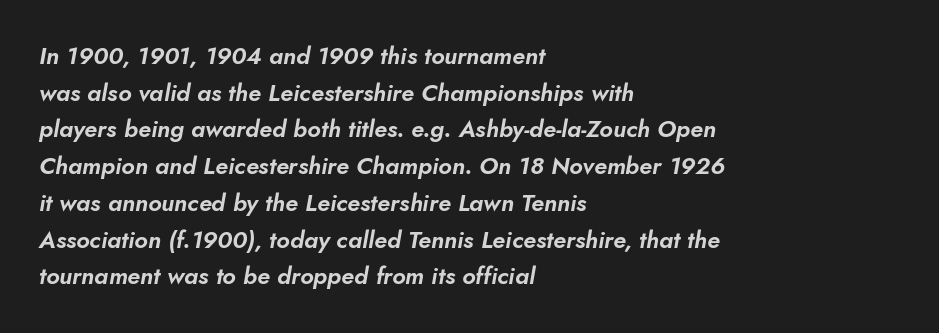
{"italic": "yes", "lean": "right", "slant_degrees": 10, "underline": "no", "align": "left", "line_spacing": "normal", "line_spacing_ratio": 1.53, "letter_spacing": "normal", "letter_spacing_em": 0.0, "glyph_px": 24}
